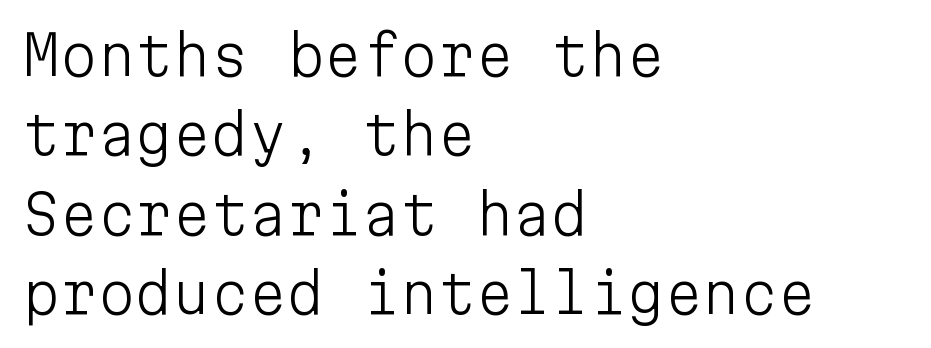
The image shows 54 px light sans-serif type, upright, monospaced; set left-aligned, normal line spacing (1.47x), normal letter spacing, not underlined; low stroke contrast and a medium x-height.
